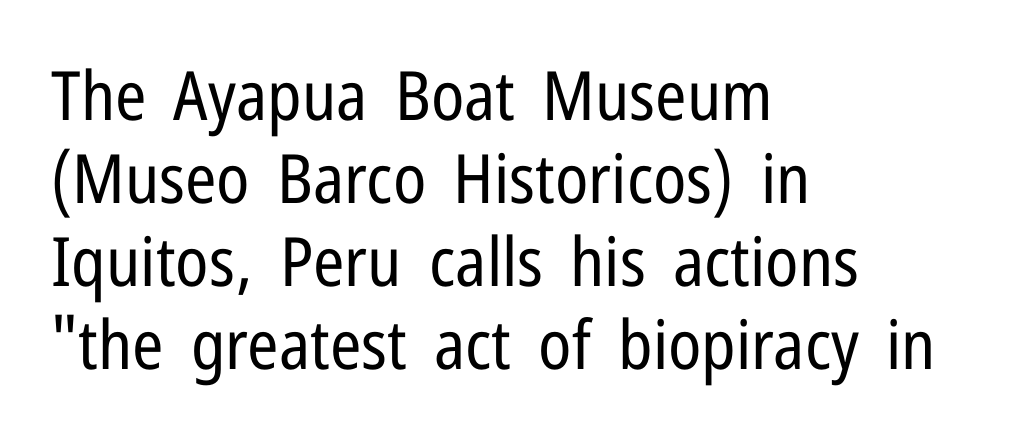
Check where the strokes stop: nothing finishes them off — pure sans. This rendering uses left alignment, leaving the right contour irregular. Standard letterfit; no display-style spreading of the glyphs. Ink coverage per letter is moderate at most. A bare baseline throughout the passage. Think of a printed novel: that variable character pitch is what you see here.
